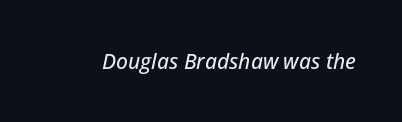
The image shows 21 px text type, italic (leaning right); set normal letter spacing, not underlined.
